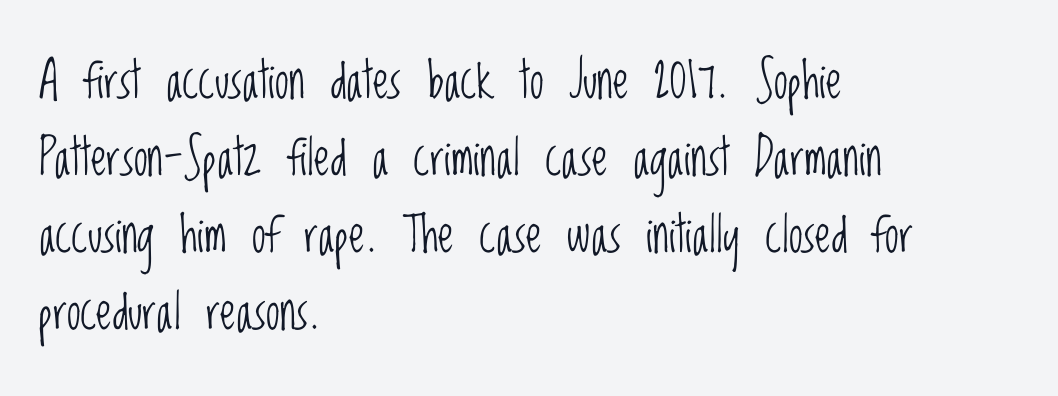
The image shows 50 px light, condensed sans-serif type, upright; set left-aligned, normal line spacing (1.54x), normal letter spacing, not underlined; low stroke contrast and a large x-height.
